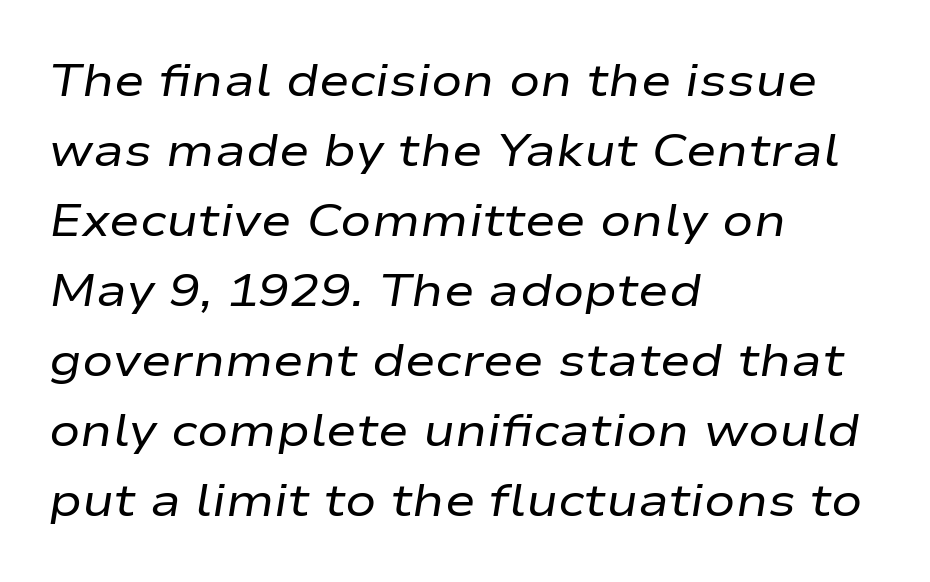
{"italic": "yes", "lean": "right", "slant_degrees": 9, "bold": "no", "weight": "regular", "width": "wide", "stroke_contrast": "low", "x_height": "medium", "monospaced": "no", "underline": "no", "align": "left", "line_spacing": "normal", "line_spacing_ratio": 1.52, "letter_spacing": "normal", "letter_spacing_em": 0.0, "glyph_px": 46}
